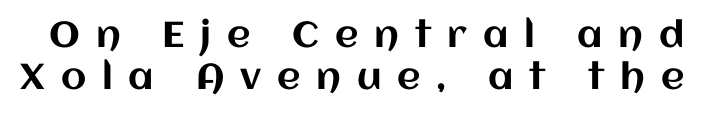
Q: Is the text italic (slanted)? A: No, it is upright.
Q: Is the text underlined? A: No.
Q: Is the spacing between letters normal or unusually wide? A: Unusually wide.
Q: Width (condensed, normal, or wide)? A: Normal.
Q: Stroke contrast? A: Medium.
Q: x-height? A: Large.
Q: Monospaced? A: No.
